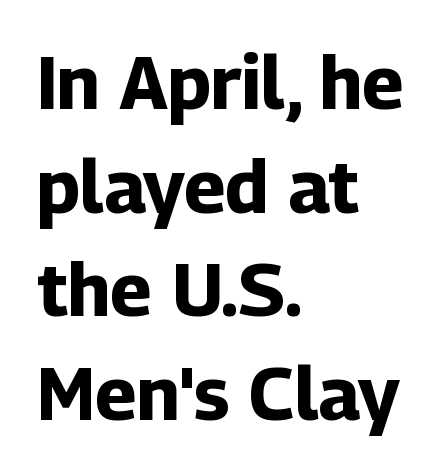
{"serif": "no", "italic": "no", "bold": "yes", "weight": "bold", "width": "normal", "stroke_contrast": "low", "x_height": "medium", "monospaced": "no", "underline": "no", "align": "left", "line_spacing": "normal", "line_spacing_ratio": 1.4, "letter_spacing": "normal", "letter_spacing_em": 0.0, "glyph_px": 74}
